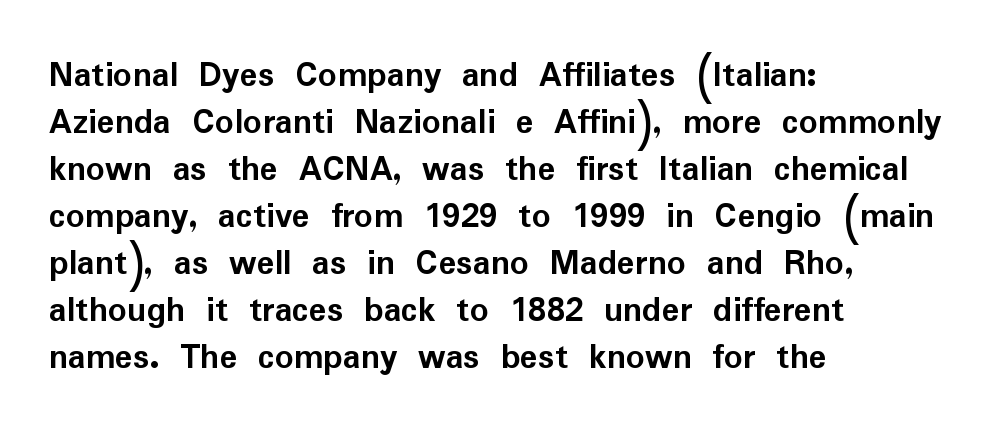
The image shows 37 px semibold sans-serif type, upright; set left-aligned, normal line spacing (1.27x), normal letter spacing, not underlined; low stroke contrast and a medium x-height.
